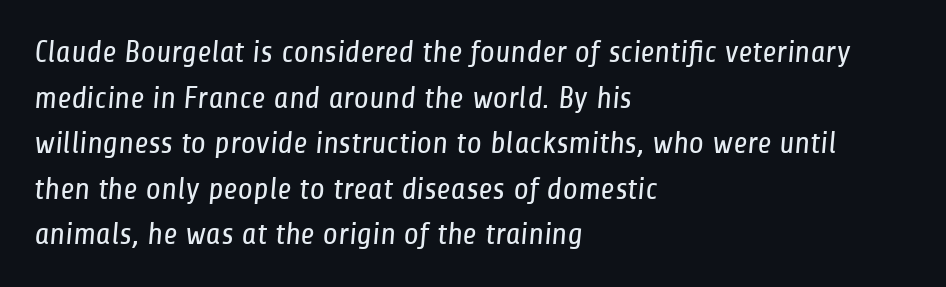
Does the type have serifs? No, each stem ends abruptly. Line starts are locked; line ends wander. In terms of leading, this rendering sits right in the middle. Honestly, the letter spacing is just normal — you wouldn't notice it.
